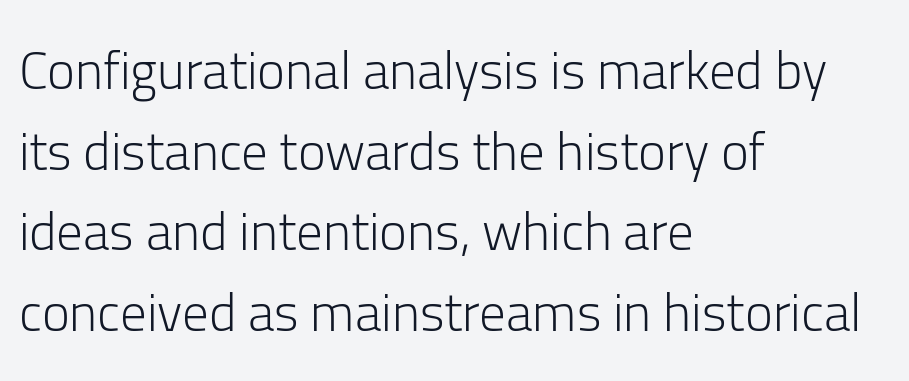
The image shows 53 px light sans-serif type, upright; set left-aligned, normal line spacing (1.52x), normal letter spacing, not underlined; low stroke contrast and a medium x-height.
